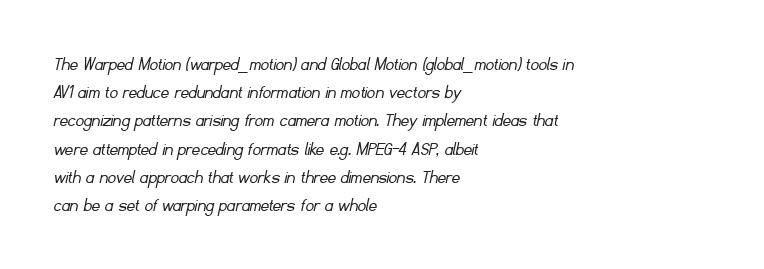
Descender tails drop into unmarked territory. The font sits on the lighter half of the weight spectrum, regular included. Short note: letters normally spaced. Is there much room between lines? A standard amount, neither cramped nor airy.
